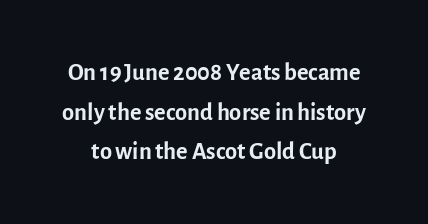
The image shows 35 px regular-weight sans-serif type, upright; set centered, tight line spacing (1.13x), normal letter spacing, not underlined; a medium x-height.
